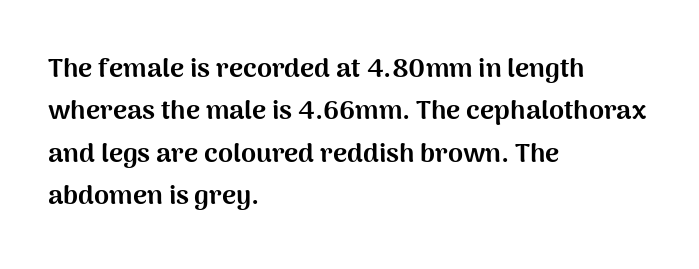
Q: Is the text bold? A: Yes.
Q: Is the text italic (slanted)? A: No, it is upright.
Q: Is the text underlined? A: No.
Q: How is the paragraph aligned? A: Left-aligned.
Q: Is the spacing between letters normal or unusually wide? A: Normal.
Q: Is the spacing between lines tight, normal or loose? A: Normal.
